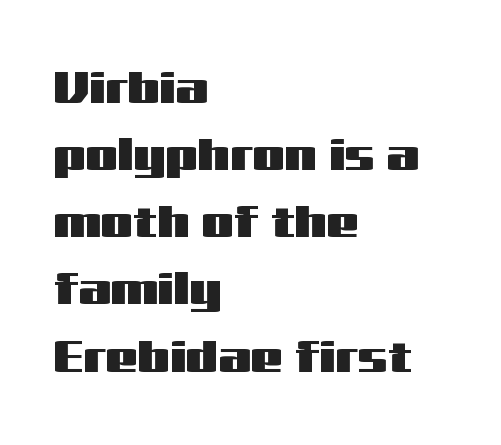
Q: Is the text italic (slanted)? A: No, it is upright.
Q: Is the typeface a serif or a sans-serif typeface? A: Sans-serif.
Q: Is the text underlined? A: No.
Q: How is the paragraph aligned? A: Left-aligned.
Q: Is the spacing between letters normal or unusually wide? A: Normal.
Q: Is the spacing between lines tight, normal or loose? A: Normal.
Q: Width (condensed, normal, or wide)? A: Wide.
Q: Stroke contrast? A: Medium.
Q: x-height? A: Medium.
Q: Monospaced? A: No.
